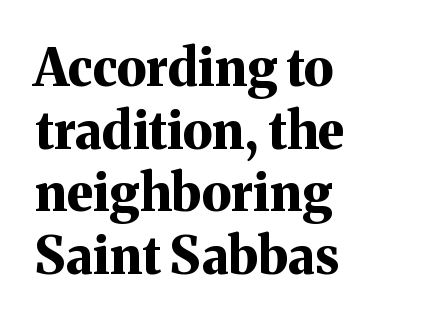
Varying glyph widths throughout — classic text-font behaviour. The face used here has the dense, thick strokes of a bold. Are there feet on the stems? There are — it's a serif. If you drew a line through each stem, it would be perfectly vertical. The glyphs are unaccompanied by any horizontal stroke below them.
